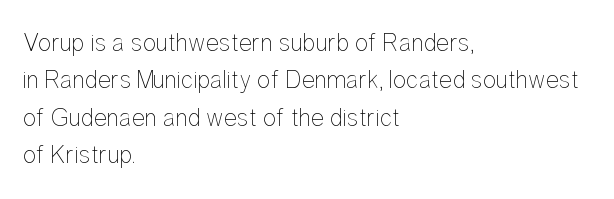
The image shows 25 px text type, upright; set left-aligned, normal line spacing (1.5x), normal letter spacing, not underlined.
